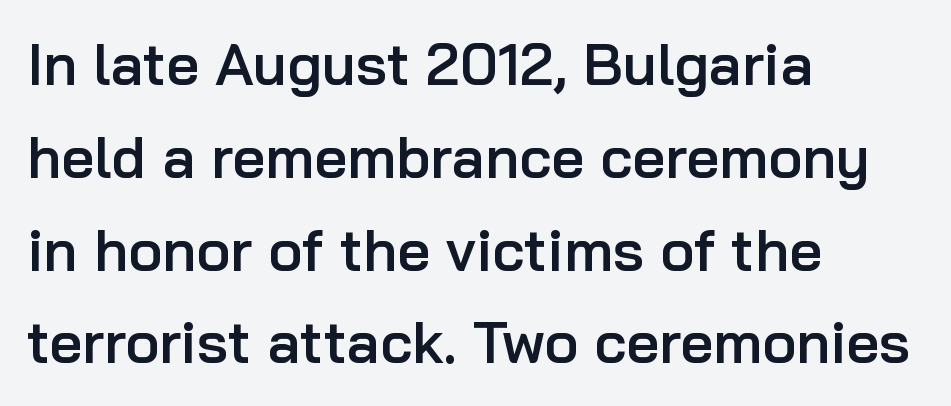
{"serif": "no", "italic": "no", "bold": "semi", "weight": "semibold", "width": "normal", "stroke_contrast": "low", "x_height": "medium", "monospaced": "no", "underline": "no", "align": "left", "line_spacing": "normal", "line_spacing_ratio": 1.6, "letter_spacing": "normal", "letter_spacing_em": 0.0, "glyph_px": 58}
